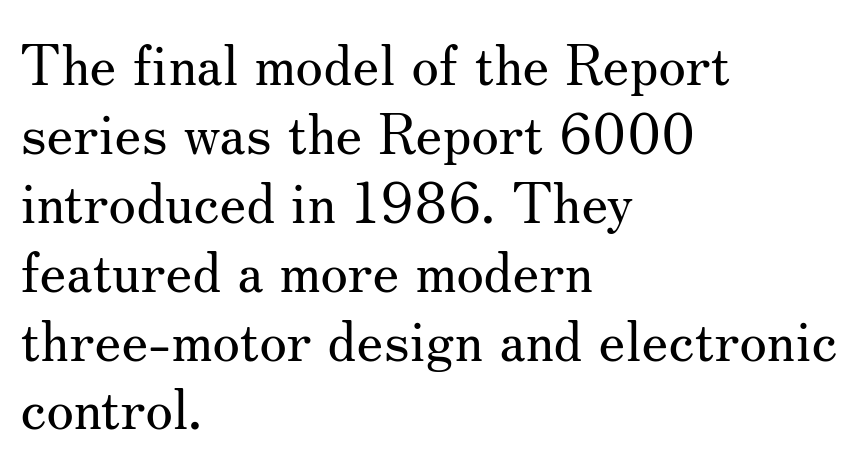
Q: Is the text bold? A: No.
Q: Is the text italic (slanted)? A: No, it is upright.
Q: Is the typeface a serif or a sans-serif typeface? A: Serif.
Q: Is the text underlined? A: No.
Q: How is the paragraph aligned? A: Left-aligned.
Q: Is the spacing between letters normal or unusually wide? A: Normal.
Q: Width (condensed, normal, or wide)? A: Normal.
Q: Stroke contrast? A: Medium.
Q: x-height? A: Small.
Q: Monospaced? A: No.
